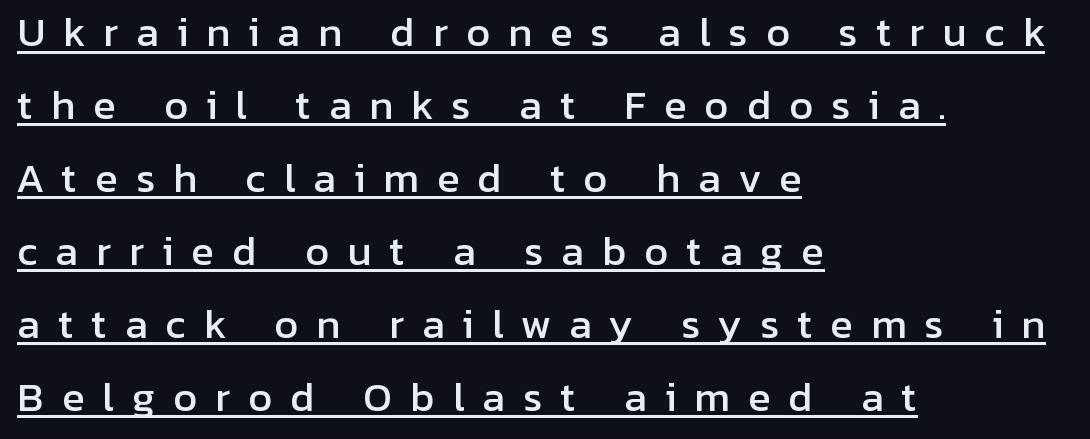
The image shows 38 px sans-serif type, upright; set left-aligned, loose line spacing (1.92x), unusually wide letter spacing (+0.47 em), underlined; low stroke contrast and a medium x-height.
